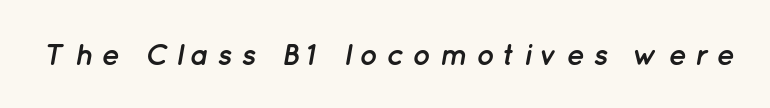
This sample uses expanded letter spacing, leaving extra air between glyphs. Strong, thick strokes mark this as bold type. The text carries the slant typical of an italic or oblique font. The gap between lines stays unmarked. The letters advance in unequal steps, a hallmark of proportional type.
